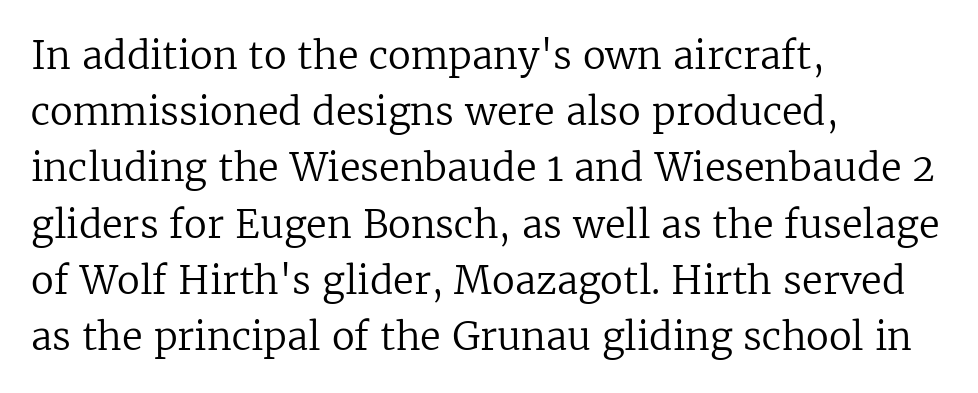
A roman cut, with each character standing at attention. Glance below the letters and you will spot only blank space. The strokes carry an ordinary text weight at most. Baseline-to-baseline distance is the conventional proportion of letter height.
